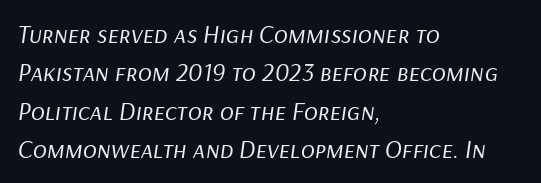
The letterforms sit at book weight or below. Nobody drew a line under any word here. Students, observe: this is what conventionally led text looks like. The whole block is typeset with a tilt. What stands out about the letter spacing? Nothing — it is the standard amount. A student would call this left alignment; a typographer would say flush left, rag right.
